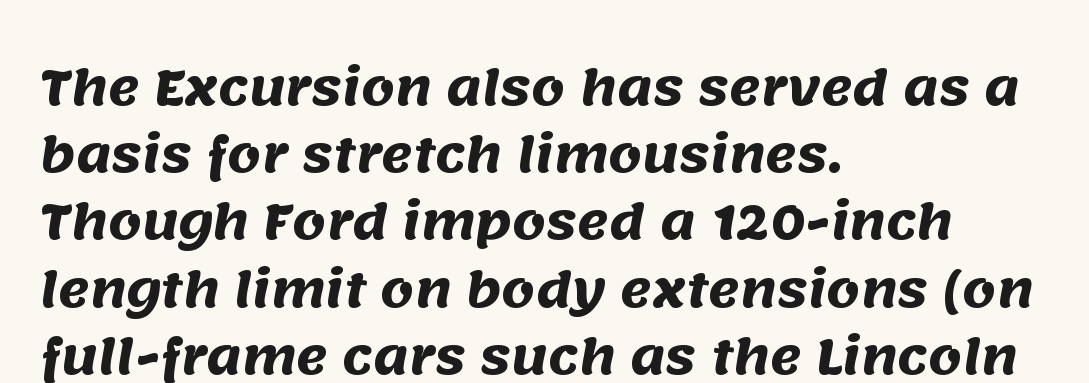
{"serif": "no", "bold": "yes", "weight": "heavy", "width": "normal", "stroke_contrast": "medium", "x_height": "large", "monospaced": "no", "underline": "no", "align": "left", "line_spacing": "normal", "line_spacing_ratio": 1.4, "letter_spacing": "normal", "letter_spacing_em": 0.0, "glyph_px": 48}
